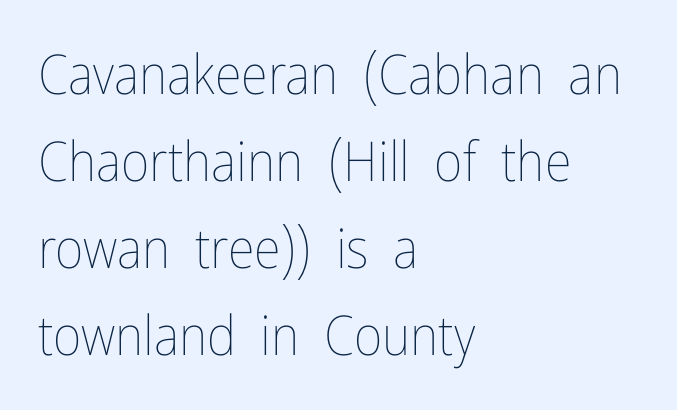
Q: Is the text bold? A: No.
Q: Is the text italic (slanted)? A: No, it is upright.
Q: Is the text underlined? A: No.
Q: How is the paragraph aligned? A: Left-aligned.
Q: Is the spacing between letters normal or unusually wide? A: Normal.
Q: Is the spacing between lines tight, normal or loose? A: Normal.
Q: Width (condensed, normal, or wide)? A: Condensed.
Q: Stroke contrast? A: Low.
Q: x-height? A: Medium.
Q: Monospaced? A: No.
